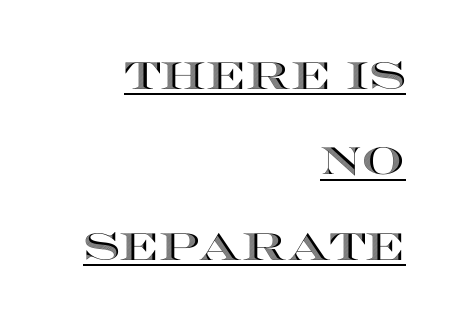
The image shows 38 px wide type, upright; set right-aligned, loose line spacing (2.25x), normal letter spacing, underlined; a large x-height.
